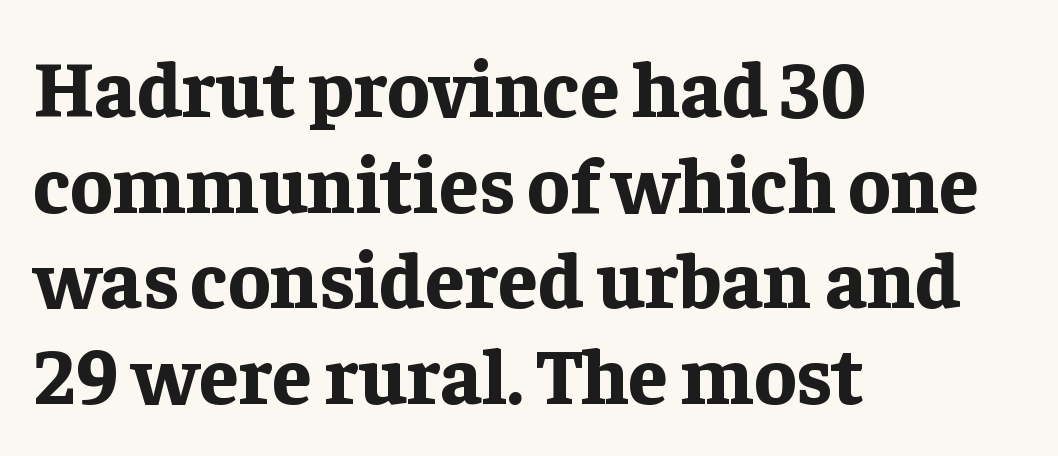
Q: Is the text bold? A: Yes.
Q: Is the text italic (slanted)? A: No, it is upright.
Q: Is the typeface a serif or a sans-serif typeface? A: Serif.
Q: Is the text underlined? A: No.
Q: How is the paragraph aligned? A: Left-aligned.
Q: Is the spacing between letters normal or unusually wide? A: Normal.
Q: Width (condensed, normal, or wide)? A: Normal.
Q: Stroke contrast? A: Low.
Q: x-height? A: Medium.
Q: Monospaced? A: No.
